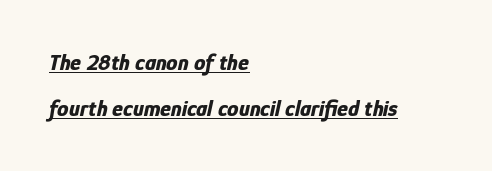
Q: Is the text bold? A: Yes.
Q: Is the text italic (slanted)? A: Yes, it leans right by about 12 degrees.
Q: Is the text underlined? A: Yes.
Q: How is the paragraph aligned? A: Left-aligned.
Q: Is the spacing between letters normal or unusually wide? A: Normal.
Q: Is the spacing between lines tight, normal or loose? A: Loose.
